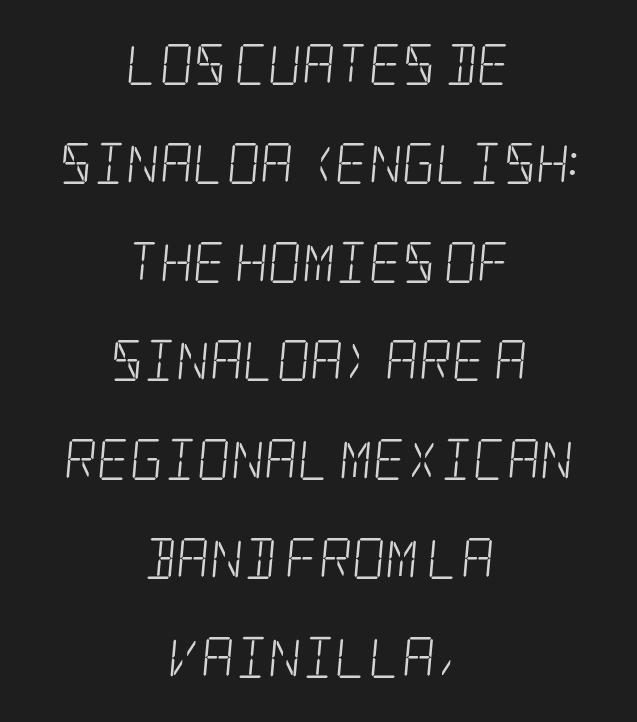
Q: Is the text bold? A: No.
Q: Is the typeface a serif or a sans-serif typeface? A: Serif.
Q: Is the text underlined? A: No.
Q: How is the paragraph aligned? A: Centered.
Q: Is the spacing between letters normal or unusually wide? A: Normal.
Q: Is the spacing between lines tight, normal or loose? A: Loose.
Q: Width (condensed, normal, or wide)? A: Condensed.
Q: Stroke contrast? A: Low.
Q: x-height? A: Large.
